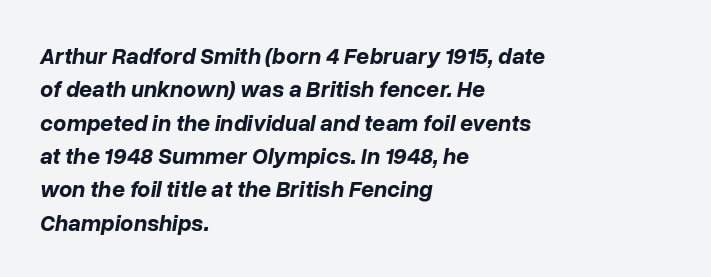
The image shows 23 px bold type, italic (leaning right); set left-aligned, normal line spacing (1.45x), normal letter spacing, not underlined.
